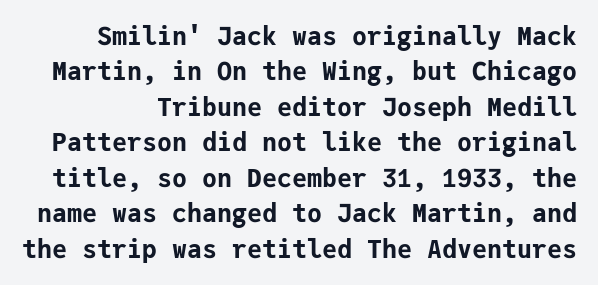
Bold? Absolutely — the strokes are thick and heavy. The space beneath each line is pristine and unruled. Ascenders rise straight up at ninety degrees. You could call the tracking neutral — neither tight nor loose.
